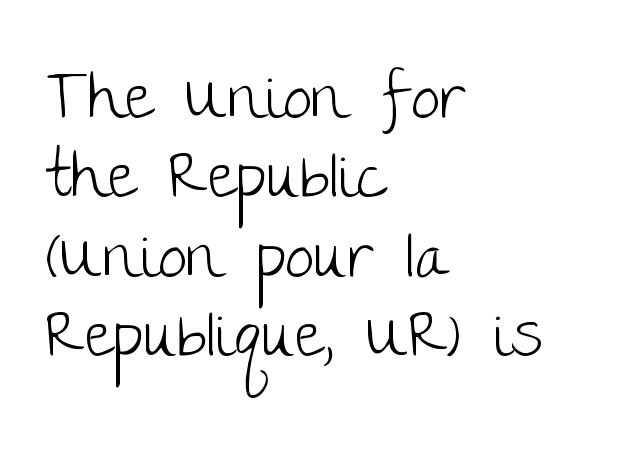
Q: Is the text bold? A: No.
Q: Is the text italic (slanted)? A: No, it is upright.
Q: Is the typeface a serif or a sans-serif typeface? A: Sans-serif.
Q: Is the text underlined? A: No.
Q: How is the paragraph aligned? A: Left-aligned.
Q: Is the spacing between letters normal or unusually wide? A: Normal.
Q: Width (condensed, normal, or wide)? A: Normal.
Q: Stroke contrast? A: Low.
Q: x-height? A: Large.
Q: Monospaced? A: No.
